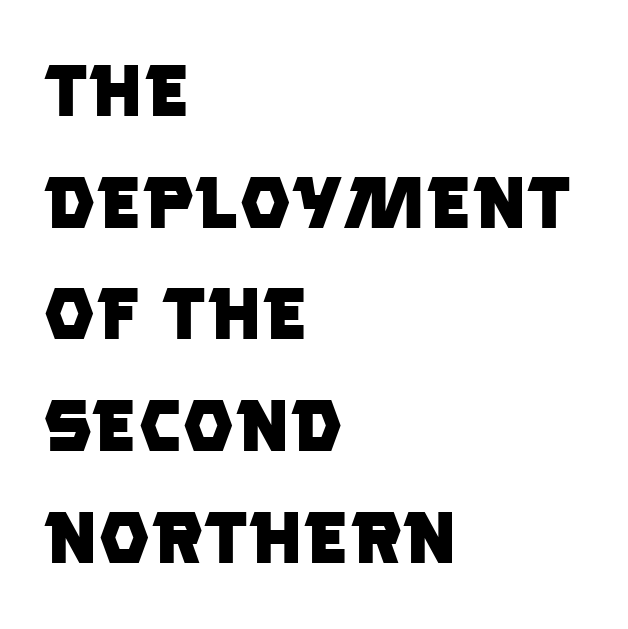
Examine the stroke ends and you'll find no serifs. Interline gaps are of average width in this sample. This sample has the flowing, uneven cadence of proportional lettering. A bare baseline throughout the passage. A student would call this left alignment; a typographer would say flush left, rag right.
